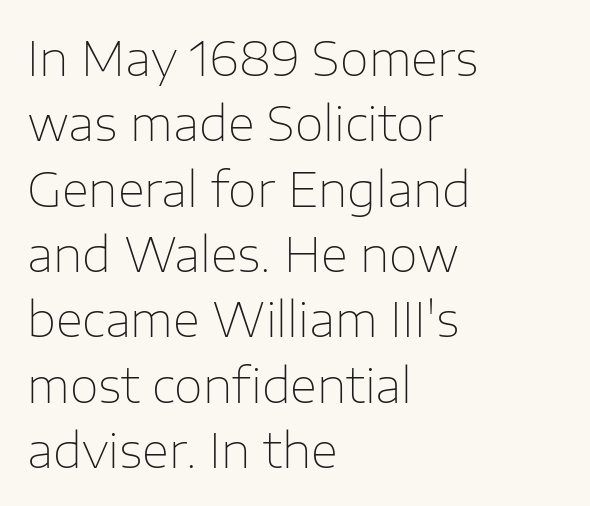
{"serif": "no", "italic": "no", "bold": "no", "weight": "thin", "width": "normal", "stroke_contrast": "low", "x_height": "medium", "monospaced": "no", "underline": "no", "align": "left", "line_spacing": "normal", "line_spacing_ratio": 1.39, "letter_spacing": "normal", "letter_spacing_em": 0.0, "glyph_px": 47}
